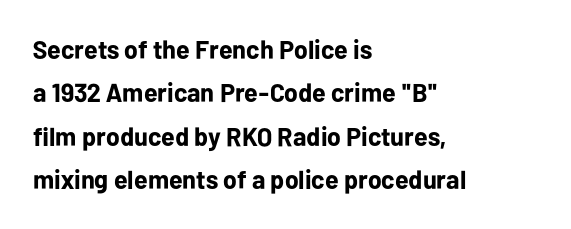
The image shows 26 px bold type, upright; set left-aligned, normal line spacing (1.67x), normal letter spacing, not underlined.
